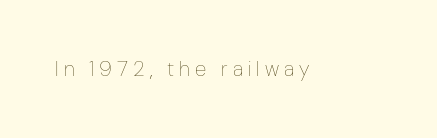
{"italic": "no", "bold": "no", "underline": "no", "letter_spacing": "wide", "letter_spacing_em": 0.24, "glyph_px": 21}
